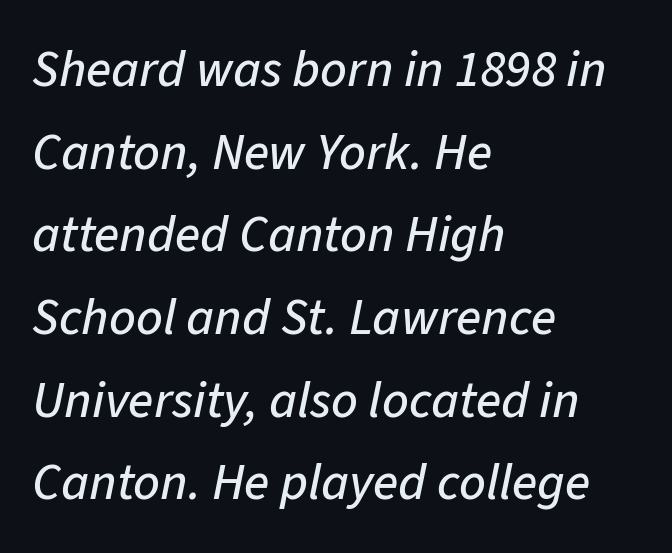
Is the letter spacing exaggerated? No — it looks like the ordinary default. Clear beneath every line of the passage. All the whitespace from short lines collects on the right. Varying glyph widths throughout — classic text-font behaviour. Vertical spacing — default.
